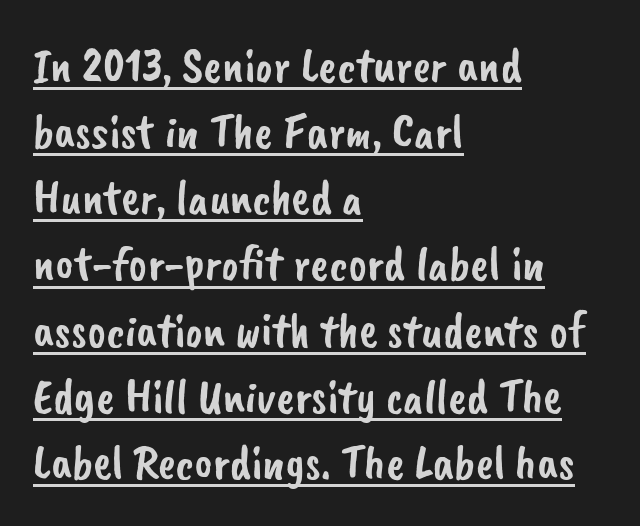
{"serif": "no", "width": "normal", "stroke_contrast": "low", "x_height": "small", "monospaced": "no", "underline": "yes", "align": "left", "line_spacing": "normal", "line_spacing_ratio": 1.35, "letter_spacing": "normal", "letter_spacing_em": 0.0, "glyph_px": 49}
